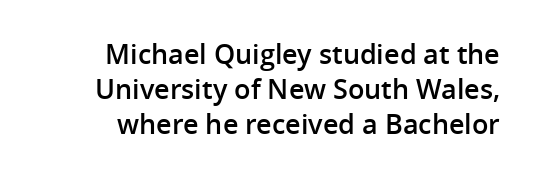
{"italic": "no", "bold": "semi", "underline": "no", "align": "right", "line_spacing": "normal", "line_spacing_ratio": 1.3, "letter_spacing": "normal", "letter_spacing_em": 0.0, "glyph_px": 27}
